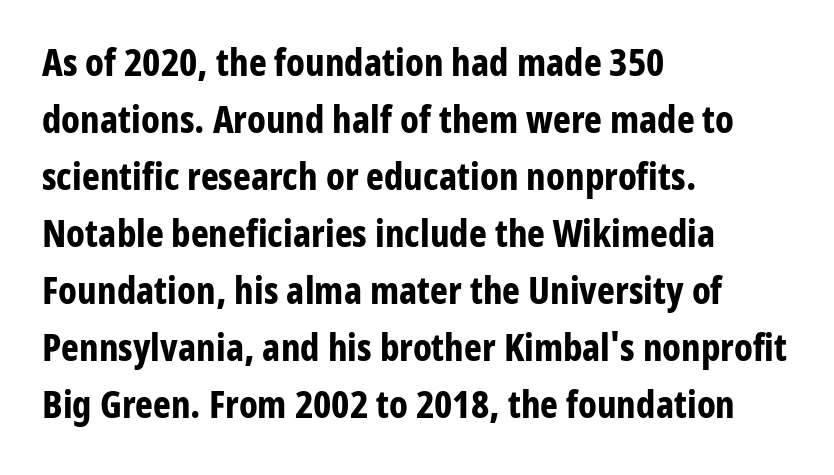
{"serif": "no", "italic": "no", "bold": "yes", "weight": "bold", "width": "condensed", "stroke_contrast": "low", "x_height": "medium", "monospaced": "no", "underline": "no", "align": "left", "line_spacing": "normal", "line_spacing_ratio": 1.5, "letter_spacing": "normal", "letter_spacing_em": 0.0, "glyph_px": 38}
